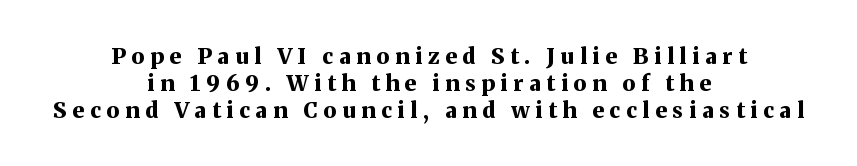
Set as a true bold cut, around the 700 mark. These lines are centered, leaving both edges ragged. How are the letters spaced? Widely, with obvious added tracking. Descenders hang freely into open space. These lines were composed using upright roman letters.
